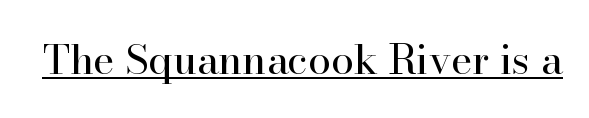
{"serif": "yes", "italic": "no", "bold": "no", "weight": "regular", "width": "normal", "stroke_contrast": "high", "x_height": "small", "monospaced": "no", "underline": "yes", "letter_spacing": "normal", "letter_spacing_em": 0.0, "glyph_px": 41}
